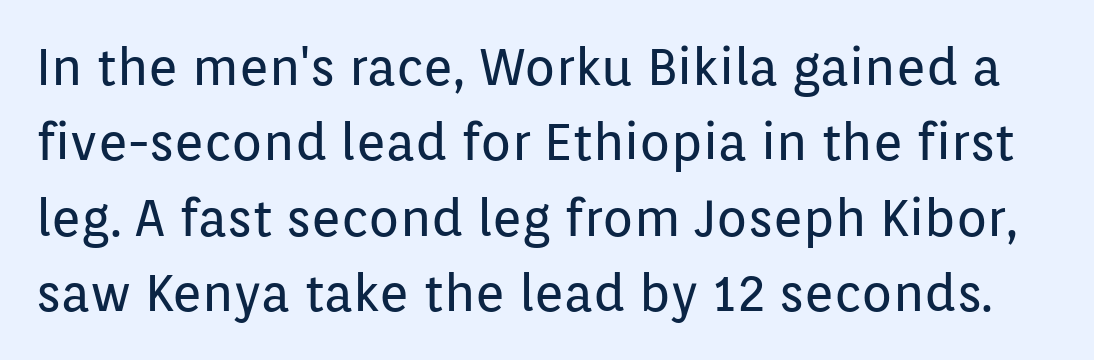
Each stroke keeps to a modest, everyday thickness or less. These lines are composed in type without serifs. Summary of vertical rhythm: regular, with standard interline spacing. Character widths vary here, with narrow letters taking less room than wide ones. The area under the type is left untouched.
